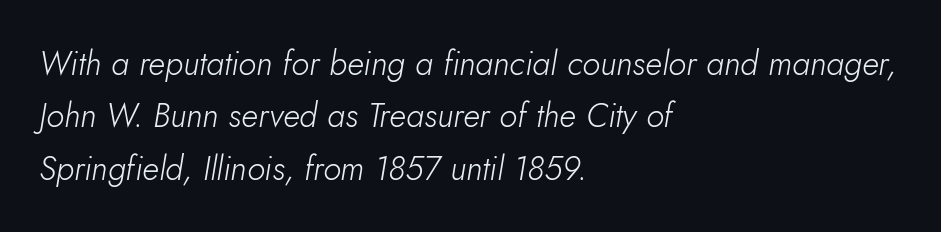
The lettering tilts uniformly, giving the passage an italic look. Look at the tracking — it's just the regular setting, nothing added. Just letters on the line, the space beneath them empty. Does the copy run flush right? No — it runs flush left. Think of a printed novel: that variable character pitch is what you see here. Think standard paragraph weight, or any step lighter than that.
